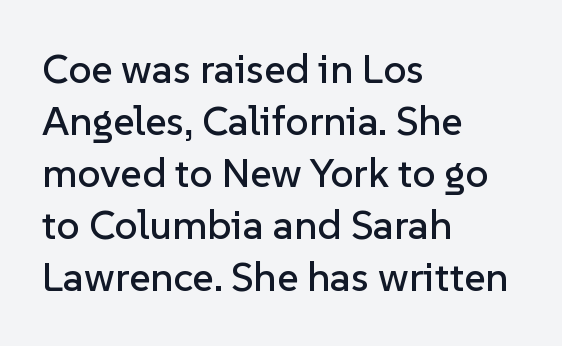
Q: Is the text italic (slanted)? A: No, it is upright.
Q: Is the typeface a serif or a sans-serif typeface? A: Sans-serif.
Q: Is the text underlined? A: No.
Q: How is the paragraph aligned? A: Left-aligned.
Q: Is the spacing between letters normal or unusually wide? A: Normal.
Q: Is the spacing between lines tight, normal or loose? A: Normal.
Q: Width (condensed, normal, or wide)? A: Normal.
Q: Stroke contrast? A: Low.
Q: x-height? A: Medium.
Q: Monospaced? A: No.
